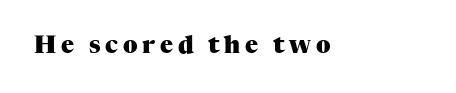
Q: Is the text bold? A: Yes.
Q: Is the text italic (slanted)? A: No, it is upright.
Q: Is the text underlined? A: No.
Q: Is the spacing between letters normal or unusually wide? A: Unusually wide.
